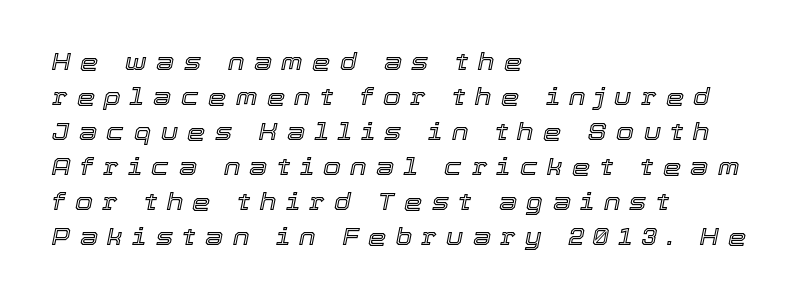
The glyphs are unaccompanied by any horizontal stroke below them. The whole block is typeset with a tilt. Look at the tracking — it's clearly loosened, letters drifting apart. If you measured baseline to baseline, you'd find a middling distance.
